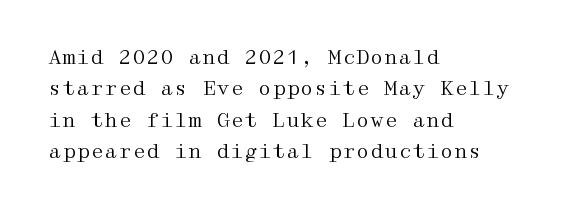
The image shows 20 px text type, upright; set left-aligned, normal line spacing (1.57x), normal letter spacing, not underlined.
